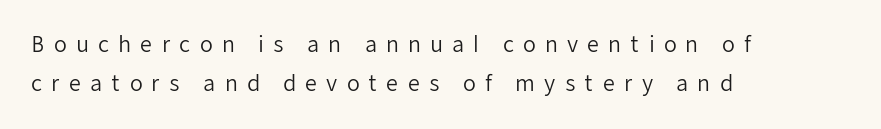
Italic? Not at all — the glyphs are vertical. The ragged edge is on the right, which tells us the setting is flush left. Plain, unruled lines of type. The tracking jumps out immediately: characters are airy and widely separated.
